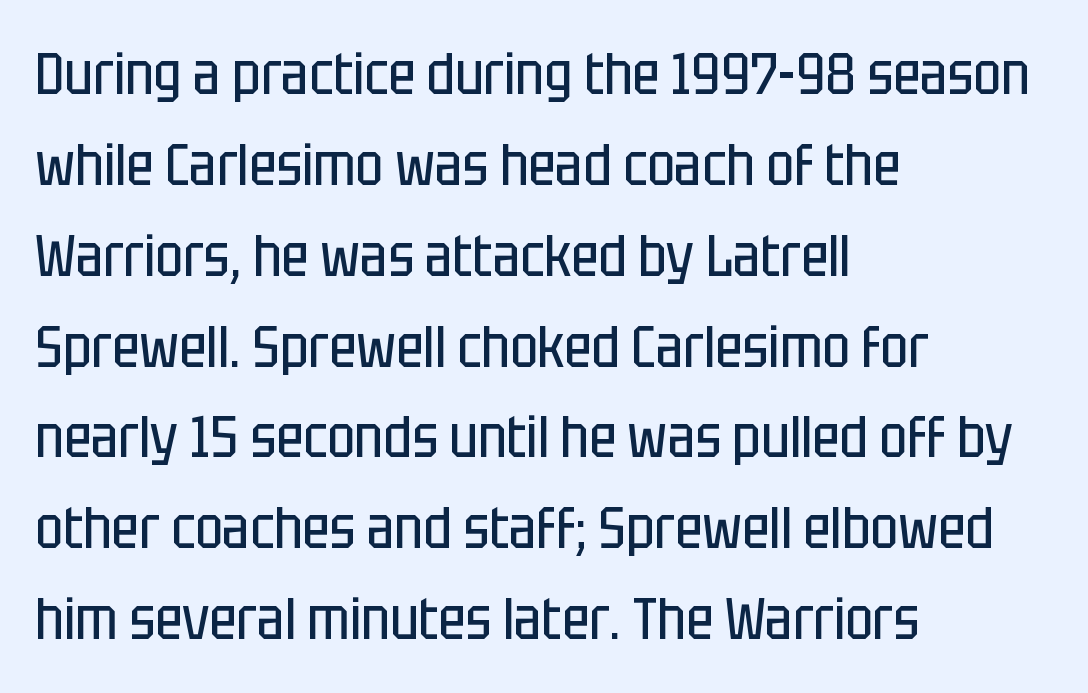
Q: Is the text bold? A: No.
Q: Is the text italic (slanted)? A: No, it is upright.
Q: Is the typeface a serif or a sans-serif typeface? A: Sans-serif.
Q: Is the text underlined? A: No.
Q: How is the paragraph aligned? A: Left-aligned.
Q: Is the spacing between letters normal or unusually wide? A: Normal.
Q: Is the spacing between lines tight, normal or loose? A: Normal.
Q: Width (condensed, normal, or wide)? A: Condensed.
Q: Stroke contrast? A: Low.
Q: x-height? A: Large.
Q: Monospaced? A: No.
